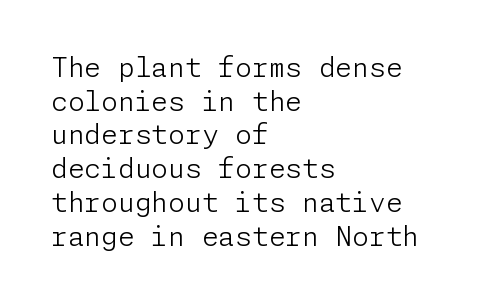
Whoever set this chose a conventional vertical rhythm. Each stroke keeps to a modest, everyday thickness or less. Is there any slant? The stems are plumb. Any mark beneath the type? The region is blank. Horizontal alignment here is leftward, the default for most running prose.
